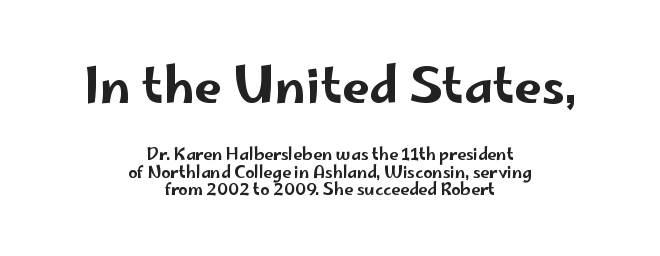
Q: Is the text italic (slanted)? A: No, it is upright.
Q: Is the typeface a serif or a sans-serif typeface? A: Sans-serif.
Q: Is the text underlined? A: No.
Q: How is the paragraph aligned? A: Centered.
Q: Is the spacing between letters normal or unusually wide? A: Normal.
Q: Is the spacing between lines tight, normal or loose? A: Tight.
Q: Which block of text is set in a larger size, the first (top) or the second (bottom)? A: The first (top) one.
Q: Width (condensed, normal, or wide)? A: Wide.
Q: Stroke contrast? A: Low.
Q: x-height? A: Small.
Q: Monospaced? A: No.
